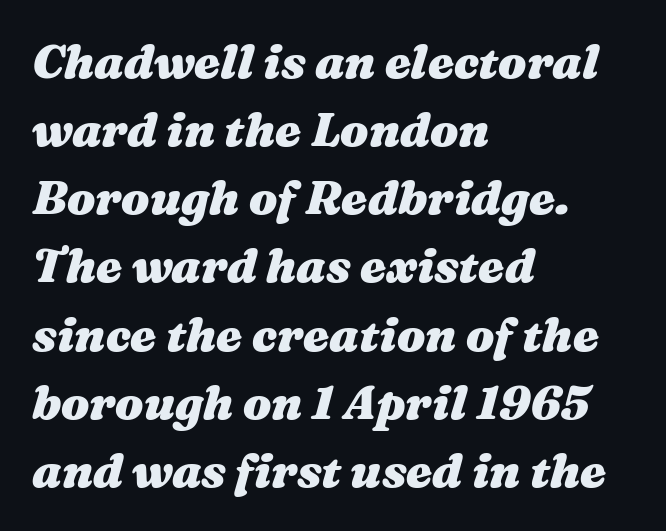
On the weight axis this lands at bold, roughly 700. This sample has the flowing, uneven cadence of proportional lettering. Each word holds together tightly as a unit, with standard inter-letter gaps. The area under the type is left untouched. Yep, that's italic — everything's leaning.
